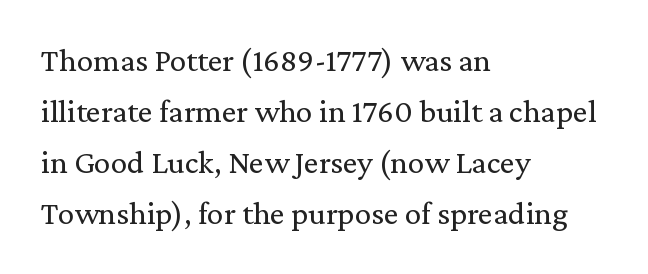
{"serif": "yes", "italic": "no", "bold": "no", "weight": "regular", "width": "normal", "stroke_contrast": "low", "x_height": "medium", "monospaced": "no", "underline": "no", "align": "left", "line_spacing": "normal", "line_spacing_ratio": 1.55, "letter_spacing": "normal", "letter_spacing_em": 0.0, "glyph_px": 33}
